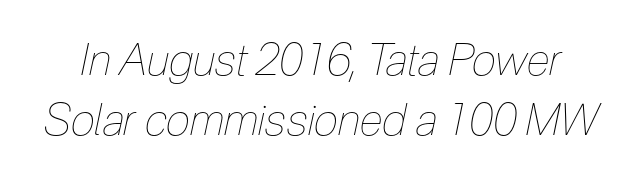
{"italic": "yes", "lean": "right", "slant_degrees": 12, "bold": "no", "weight": "thin", "width": "condensed", "stroke_contrast": "low", "x_height": "medium", "monospaced": "no", "underline": "no", "line_spacing": "normal", "line_spacing_ratio": 1.37, "letter_spacing": "normal", "letter_spacing_em": 0.0, "glyph_px": 44}
